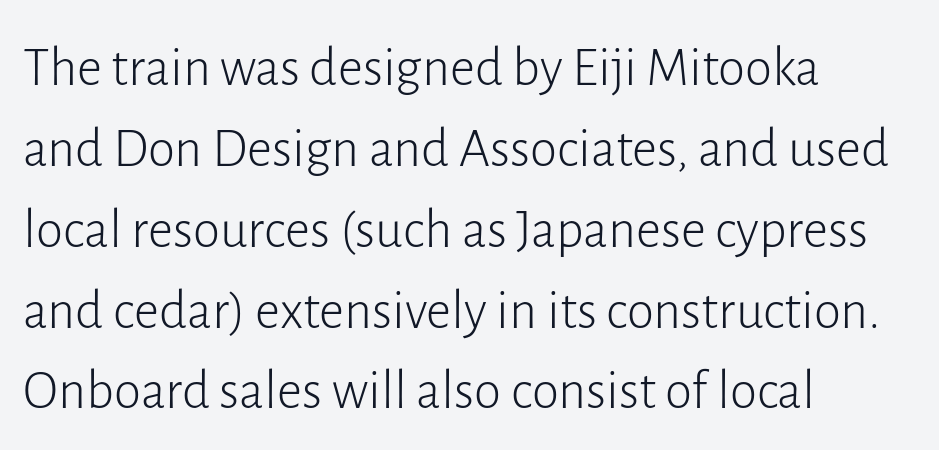
Q: Is the text bold? A: No.
Q: Is the text italic (slanted)? A: No, it is upright.
Q: Is the typeface a serif or a sans-serif typeface? A: Sans-serif.
Q: Is the text underlined? A: No.
Q: How is the paragraph aligned? A: Left-aligned.
Q: Is the spacing between letters normal or unusually wide? A: Normal.
Q: Is the spacing between lines tight, normal or loose? A: Normal.
Q: Width (condensed, normal, or wide)? A: Normal.
Q: Stroke contrast? A: Low.
Q: x-height? A: Medium.
Q: Monospaced? A: No.
